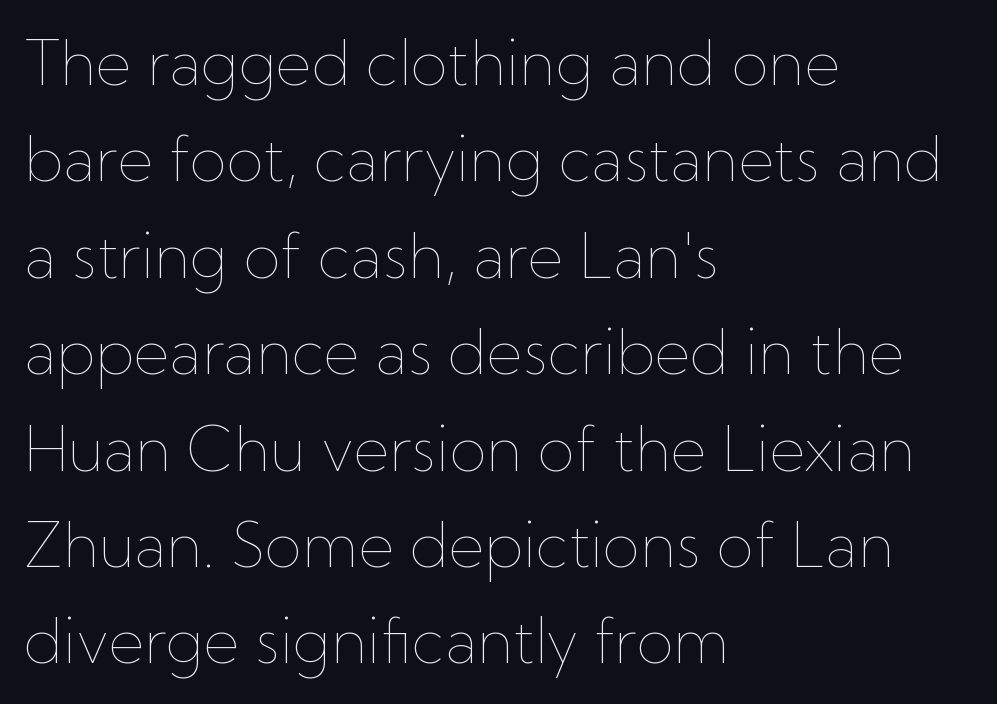
Unbolded letterforms with no extra heft. Vertical strokes here are truly vertical. The rows are spaced the way most documents space them. This rendering uses left alignment, leaving the right contour irregular. Spacing verdict: proportional, widths tailored to each character. What stands out about the letter spacing? Nothing — it is the standard amount.
